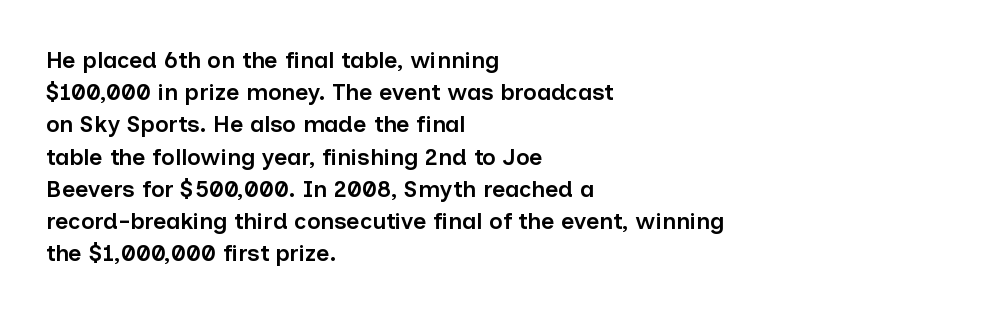
The foot of each line stays bare and open. Evenly set lines give the paragraph a standard silhouette. Left-aligned paragraph, ragged on the right. Does the lettering tilt? It doesn't — this is upright. The line texture is even and compact thanks to regular tracking.
